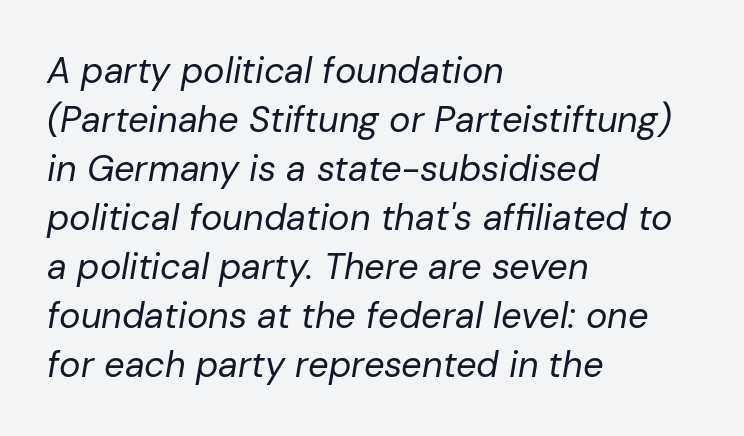
Typeset ragged right — the left edge is the straight one. The space beneath each line is pristine and unruled. The letterforms sit shoulder to shoulder at normal distance. These lines are rendered in a variable-pitch font.
